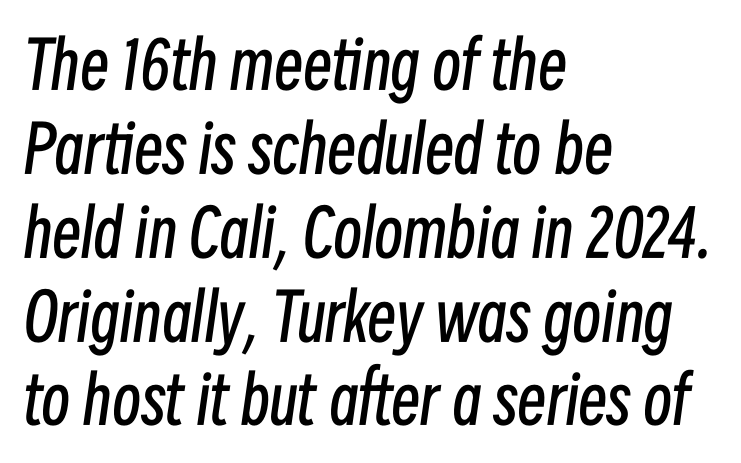
{"italic": "yes", "lean": "right", "slant_degrees": 8, "bold": "no", "weight": "regular", "width": "condensed", "stroke_contrast": "low", "x_height": "medium", "monospaced": "no", "underline": "no", "align": "left", "line_spacing": "normal", "line_spacing_ratio": 1.29, "letter_spacing": "normal", "letter_spacing_em": 0.0, "glyph_px": 65}
